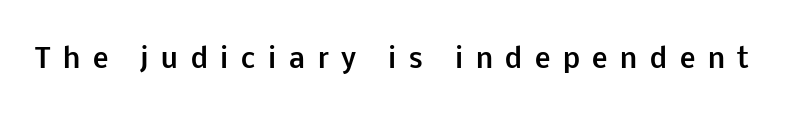
The image shows 26 px bold type, upright; set unusually wide letter spacing (+0.49 em), not underlined.
